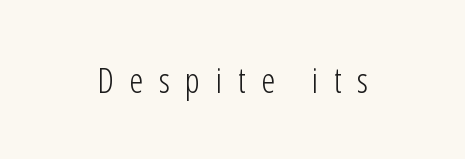
{"serif": "no", "italic": "no", "bold": "no", "weight": "light", "width": "condensed", "stroke_contrast": "low", "x_height": "medium", "monospaced": "no", "underline": "no", "letter_spacing": "wide", "letter_spacing_em": 0.44, "glyph_px": 35}
